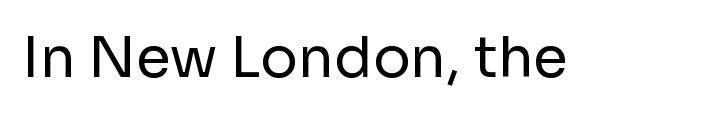
Q: Is the text bold? A: No.
Q: Is the text italic (slanted)? A: No, it is upright.
Q: Is the typeface a serif or a sans-serif typeface? A: Sans-serif.
Q: Is the text underlined? A: No.
Q: Is the spacing between letters normal or unusually wide? A: Normal.
Q: Width (condensed, normal, or wide)? A: Normal.
Q: Stroke contrast? A: Low.
Q: x-height? A: Medium.
Q: Monospaced? A: No.
